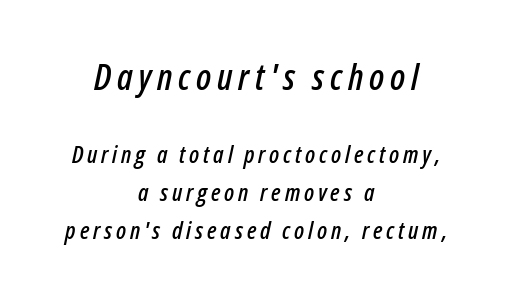
The earlier block is typeset at a bigger size than the later block. In terms of leading, this rendering sits right in the middle. Every character sits at an angle, as italics do. Teacher's note: observe the equal gaps on both sides — that is centered alignment.
